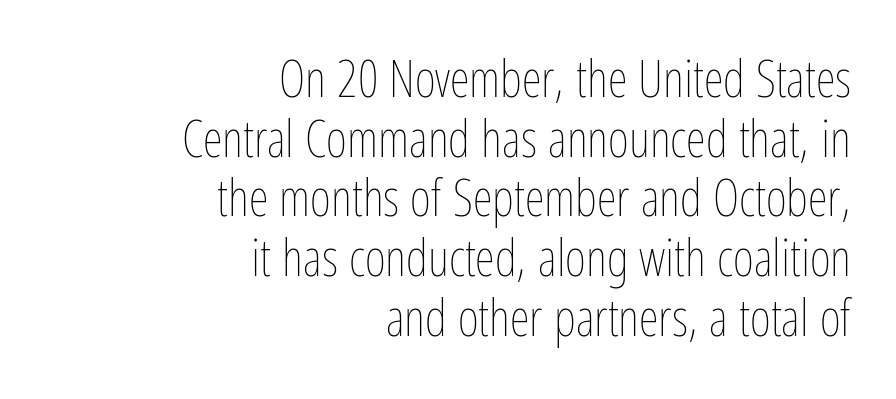
{"italic": "no", "bold": "no", "weight": "thin", "width": "condensed", "stroke_contrast": "low", "x_height": "medium", "monospaced": "no", "underline": "no", "align": "right", "line_spacing_ratio": 1.17, "letter_spacing": "normal", "letter_spacing_em": 0.0, "glyph_px": 51}
